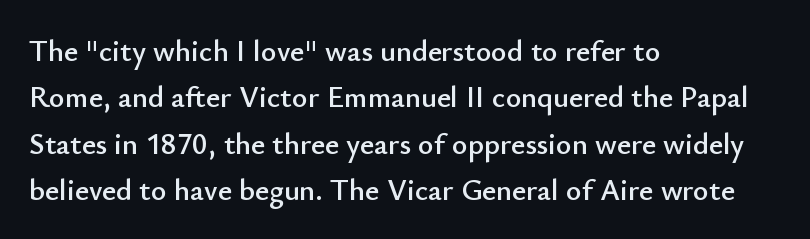
Q: Is the text italic (slanted)? A: No, it is upright.
Q: Is the typeface a serif or a sans-serif typeface? A: Sans-serif.
Q: Is the text underlined? A: No.
Q: How is the paragraph aligned? A: Left-aligned.
Q: Is the spacing between letters normal or unusually wide? A: Normal.
Q: Is the spacing between lines tight, normal or loose? A: Normal.
Q: Width (condensed, normal, or wide)? A: Normal.
Q: Stroke contrast? A: Low.
Q: x-height? A: Small.
Q: Monospaced? A: No.
